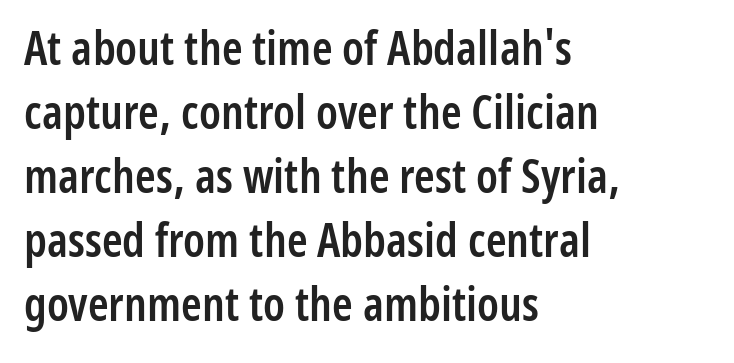
{"serif": "no", "italic": "no", "bold": "semi", "weight": "semibold", "width": "condensed", "stroke_contrast": "low", "x_height": "medium", "monospaced": "no", "underline": "no", "align": "left", "line_spacing": "normal", "line_spacing_ratio": 1.36, "letter_spacing": "normal", "letter_spacing_em": 0.0, "glyph_px": 47}
